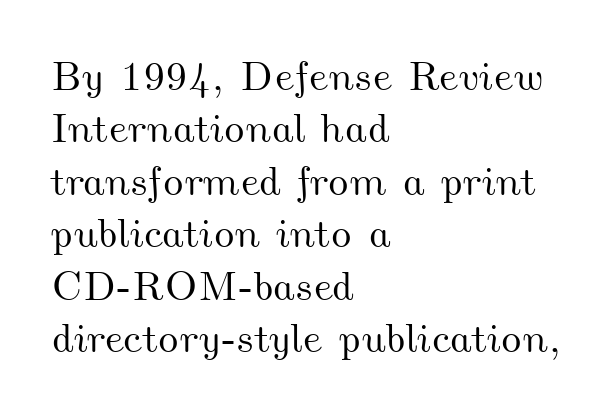
{"width": "wide", "stroke_contrast": "medium", "x_height": "small", "monospaced": "no", "underline": "no", "align": "left", "line_spacing": "normal", "line_spacing_ratio": 1.28, "letter_spacing": "normal", "letter_spacing_em": 0.0, "glyph_px": 41}
